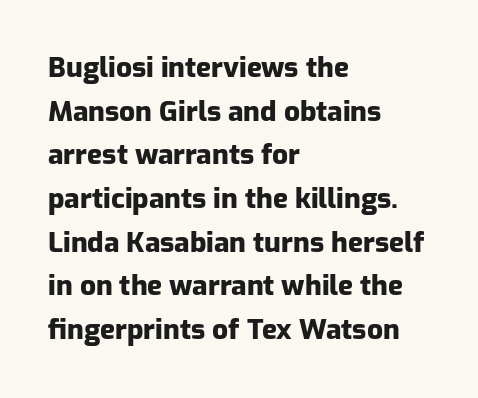
The image shows 28 px heavy sans-serif type, upright; set left-aligned, normal line spacing (1.56x), normal letter spacing, not underlined; low stroke contrast and a medium x-height.
